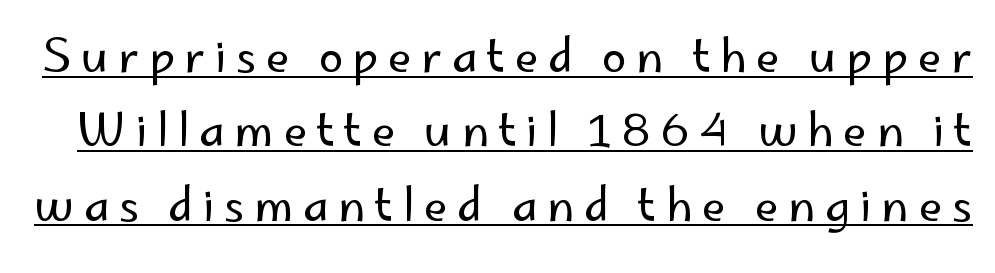
The image shows 44 px regular-weight sans-serif type, upright; set normal line spacing (1.69x), unusually wide letter spacing (+0.22 em), underlined; low stroke contrast and a small x-height.
